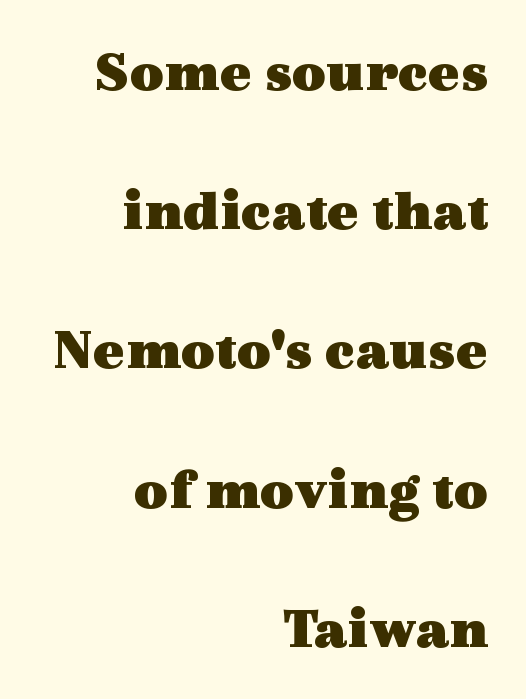
Q: Is the text bold? A: Yes.
Q: Is the text italic (slanted)? A: No, it is upright.
Q: Is the typeface a serif or a sans-serif typeface? A: Serif.
Q: Is the text underlined? A: No.
Q: How is the paragraph aligned? A: Right-aligned.
Q: Is the spacing between letters normal or unusually wide? A: Normal.
Q: Is the spacing between lines tight, normal or loose? A: Loose.
Q: Width (condensed, normal, or wide)? A: Wide.
Q: x-height? A: Medium.
Q: Monospaced? A: No.
